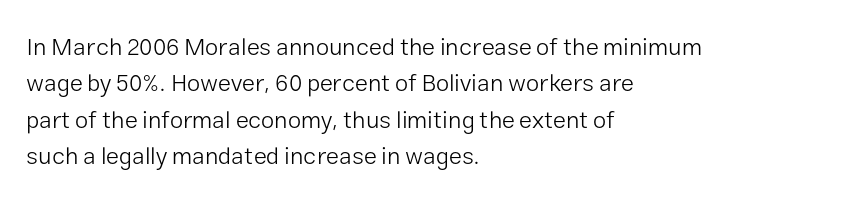
{"italic": "no", "bold": "no", "underline": "no", "align": "left", "line_spacing": "normal", "line_spacing_ratio": 1.52, "letter_spacing": "normal", "letter_spacing_em": 0.0, "glyph_px": 24}
